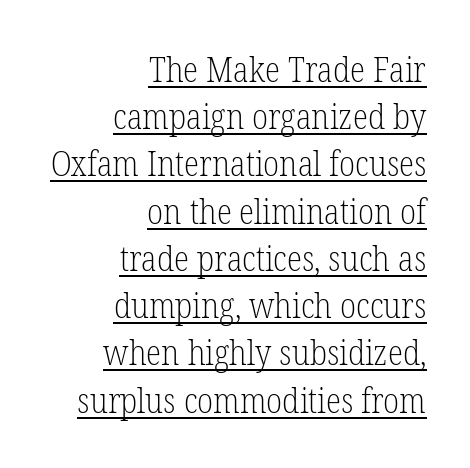
Q: Is the text bold? A: No.
Q: Is the text italic (slanted)? A: No, it is upright.
Q: Is the typeface a serif or a sans-serif typeface? A: Serif.
Q: Is the text underlined? A: Yes.
Q: How is the paragraph aligned? A: Right-aligned.
Q: Is the spacing between letters normal or unusually wide? A: Normal.
Q: Is the spacing between lines tight, normal or loose? A: Normal.
Q: Width (condensed, normal, or wide)? A: Condensed.
Q: Stroke contrast? A: Low.
Q: x-height? A: Medium.
Q: Monospaced? A: No.
